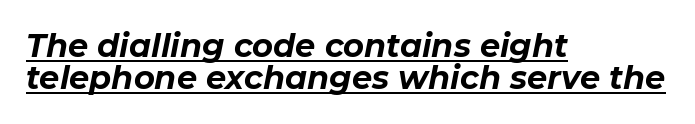
Q: Is the text bold? A: Yes.
Q: Is the text italic (slanted)? A: Yes, it leans right by about 11 degrees.
Q: Is the text underlined? A: Yes.
Q: How is the paragraph aligned? A: Left-aligned.
Q: Is the spacing between letters normal or unusually wide? A: Normal.
Q: Is the spacing between lines tight, normal or loose? A: Tight.
Q: Width (condensed, normal, or wide)? A: Normal.
Q: Stroke contrast? A: Low.
Q: x-height? A: Medium.
Q: Monospaced? A: No.
